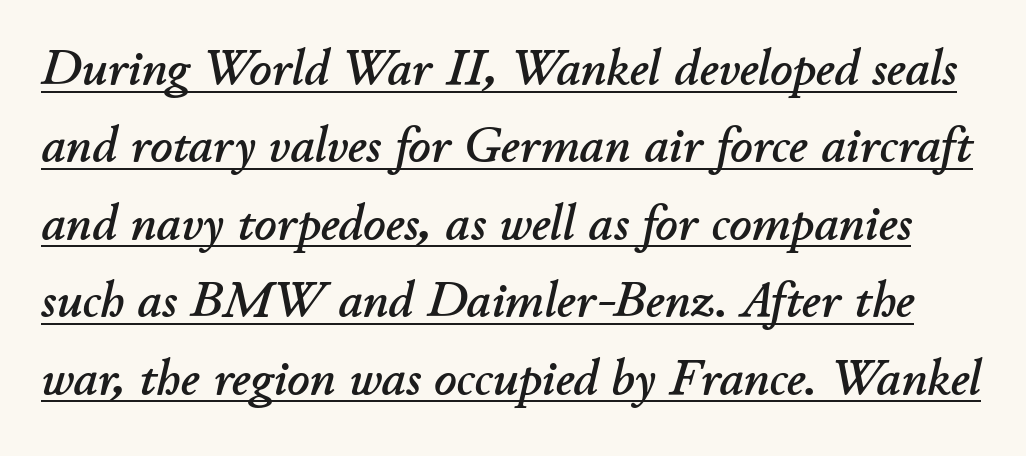
The image shows 49 px text type, italic (leaning right); set normal line spacing (1.58x), normal letter spacing, underlined; low stroke contrast and a small x-height.
